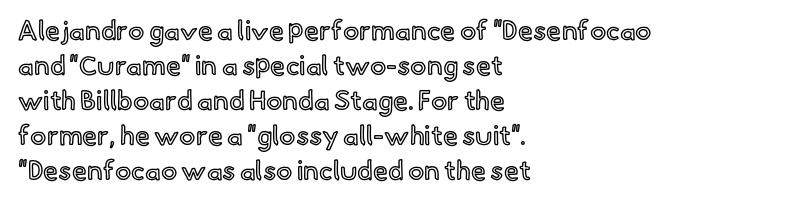
The image shows 27 px text type, upright; set left-aligned, normal line spacing (1.3x), normal letter spacing, not underlined.
